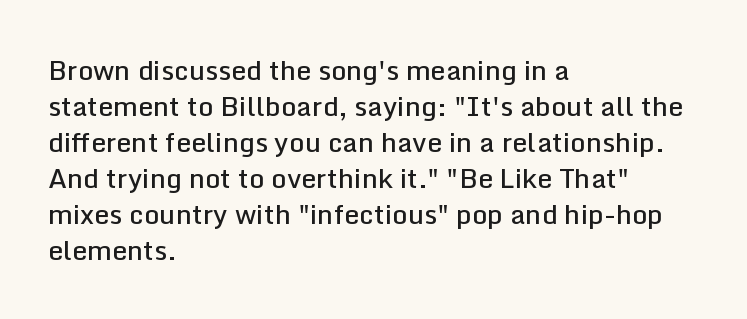
Does extra space separate the letters? No, they use regular spacing. Evenly set lines give the paragraph a standard silhouette. Nobody drew a line under any word here. Notice the strokes are somewhat thickened but not fully heavy: this is a semibold. Layout note: lines flush left.
